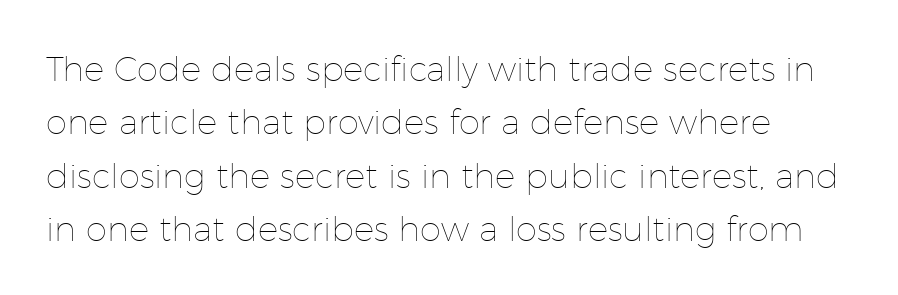
{"italic": "no", "bold": "no", "weight": "thin", "width": "normal", "stroke_contrast": "low", "x_height": "medium", "monospaced": "no", "underline": "no", "align": "left", "line_spacing": "normal", "line_spacing_ratio": 1.57, "letter_spacing": "normal", "letter_spacing_em": 0.0, "glyph_px": 34}
